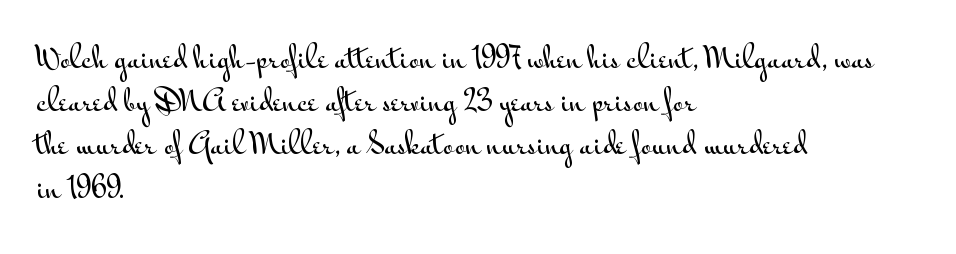
{"serif": "no", "width": "wide", "stroke_contrast": "medium", "x_height": "small", "monospaced": "no", "underline": "no", "align": "left", "line_spacing": "normal", "line_spacing_ratio": 1.49, "letter_spacing": "normal", "letter_spacing_em": 0.0, "glyph_px": 29}
